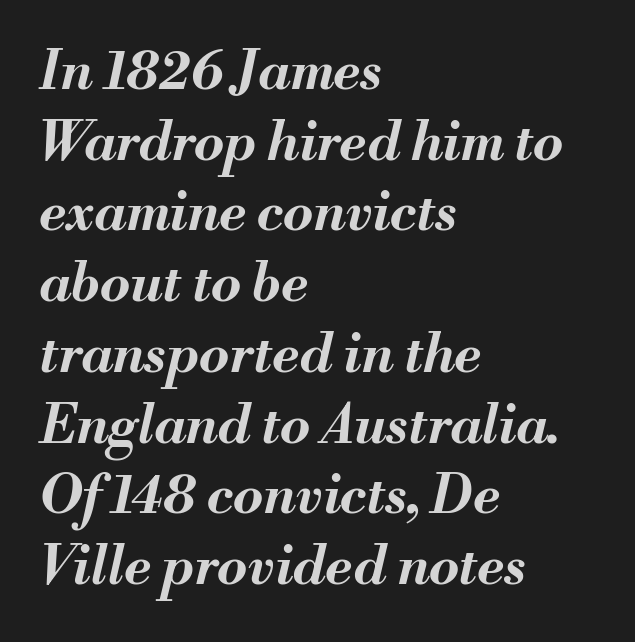
The gaps between neighbouring characters are ordinary and unremarkable. Unmarked baselines from the first word to the last. Looks like regular typesetting: each glyph gets only the width it needs. The line-height multiplier appears to be the usual default.
